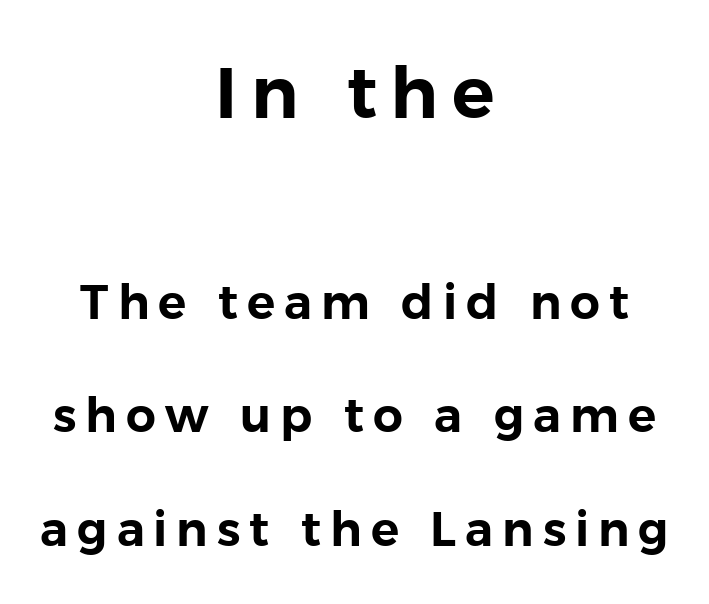
{"serif": "no", "italic": "no", "width": "normal", "stroke_contrast": "low", "x_height": "medium", "monospaced": "no", "underline": "no", "align": "center", "line_spacing": "loose", "line_spacing_ratio": 2.42, "larger_block": "first", "size_ratio": 1.51, "glyph_px": 71}
